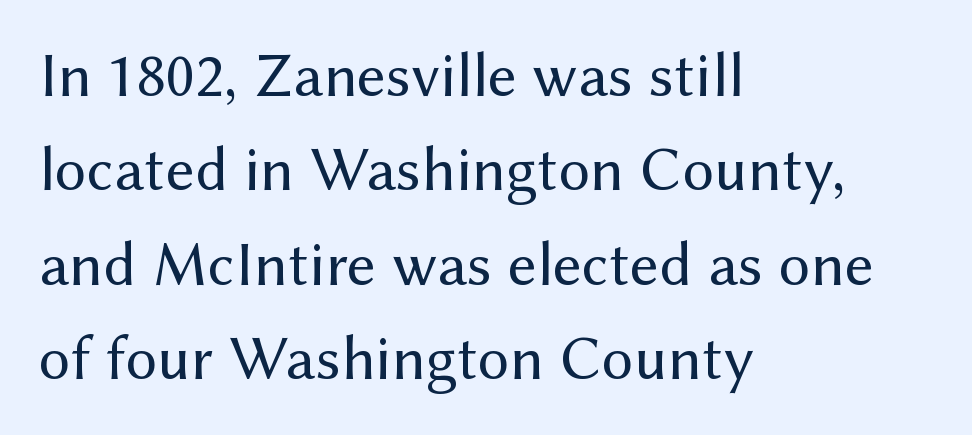
The image shows 63 px regular-weight sans-serif type, upright; set left-aligned, normal line spacing (1.5x), normal letter spacing, not underlined; medium stroke contrast and a medium x-height.
